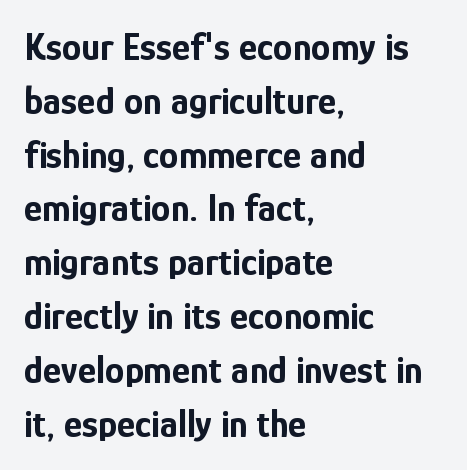
{"serif": "no", "italic": "no", "bold": "yes", "weight": "bold", "width": "condensed", "stroke_contrast": "low", "x_height": "medium", "monospaced": "no", "underline": "no", "align": "left", "line_spacing": "normal", "line_spacing_ratio": 1.38, "letter_spacing": "normal", "letter_spacing_em": 0.0, "glyph_px": 39}
